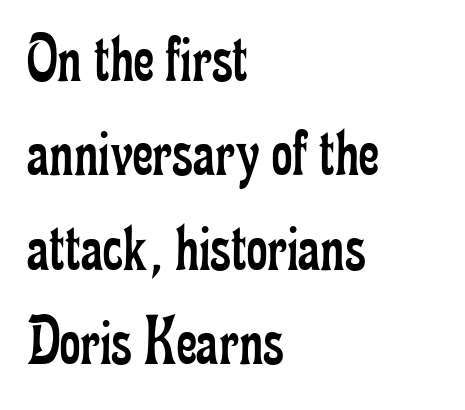
{"serif": "yes", "italic": "no", "bold": "no", "weight": "regular", "width": "condensed", "stroke_contrast": "low", "x_height": "small", "monospaced": "no", "underline": "no", "align": "left", "line_spacing": "normal", "line_spacing_ratio": 1.33, "letter_spacing": "normal", "letter_spacing_em": 0.0, "glyph_px": 71}
